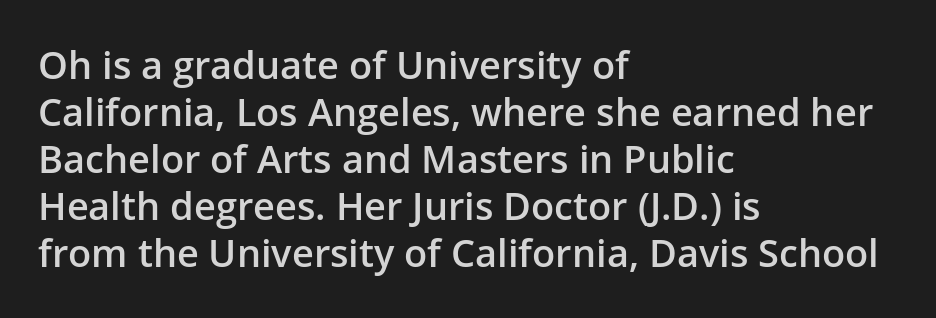
{"serif": "no", "italic": "no", "bold": "semi", "weight": "semibold", "width": "normal", "stroke_contrast": "low", "x_height": "medium", "monospaced": "no", "underline": "no", "align": "left", "line_spacing_ratio": 1.24, "letter_spacing": "normal", "letter_spacing_em": 0.0, "glyph_px": 38}
